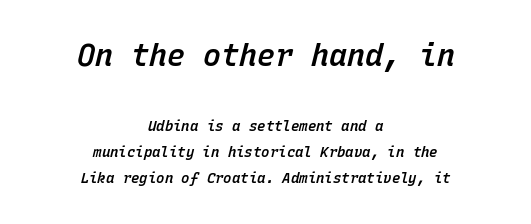
Q: Is the text bold? A: Semi-bold.
Q: Is the text italic (slanted)? A: Yes, it leans right by about 15 degrees.
Q: Is the text underlined? A: No.
Q: How is the paragraph aligned? A: Centered.
Q: Is the spacing between letters normal or unusually wide? A: Normal.
Q: Which block of text is set in a larger size, the first (top) or the second (bottom)? A: The first (top) one.
Q: Width (condensed, normal, or wide)? A: Normal.
Q: Stroke contrast? A: Low.
Q: x-height? A: Medium.
Q: Monospaced? A: Yes.
